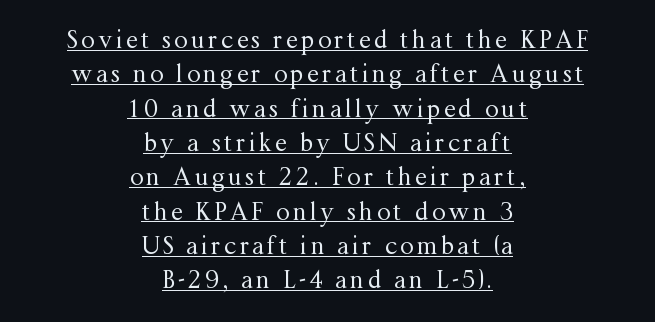
Q: Is the text bold? A: No.
Q: Is the text italic (slanted)? A: No, it is upright.
Q: Is the text underlined? A: Yes.
Q: How is the paragraph aligned? A: Centered.
Q: Is the spacing between lines tight, normal or loose? A: Normal.
